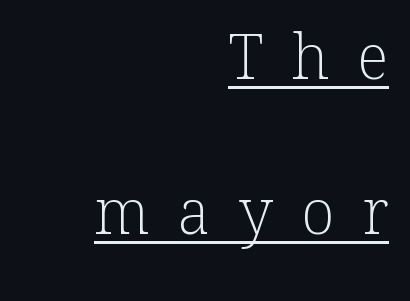
Q: Is the text bold? A: No.
Q: Is the text italic (slanted)? A: No, it is upright.
Q: Is the typeface a serif or a sans-serif typeface? A: Serif.
Q: Is the text underlined? A: Yes.
Q: How is the paragraph aligned? A: Right-aligned.
Q: Is the spacing between letters normal or unusually wide? A: Unusually wide.
Q: Is the spacing between lines tight, normal or loose? A: Loose.
Q: Width (condensed, normal, or wide)? A: Normal.
Q: Stroke contrast? A: Low.
Q: x-height? A: Medium.
Q: Monospaced? A: No.
